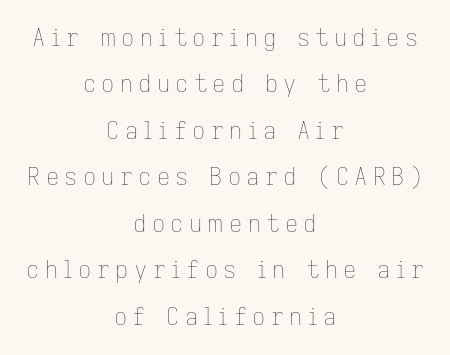
Q: Is the text bold? A: No.
Q: Is the text italic (slanted)? A: No, it is upright.
Q: Is the text underlined? A: No.
Q: How is the paragraph aligned? A: Centered.
Q: Is the spacing between letters normal or unusually wide? A: Unusually wide.
Q: Is the spacing between lines tight, normal or loose? A: Loose.
